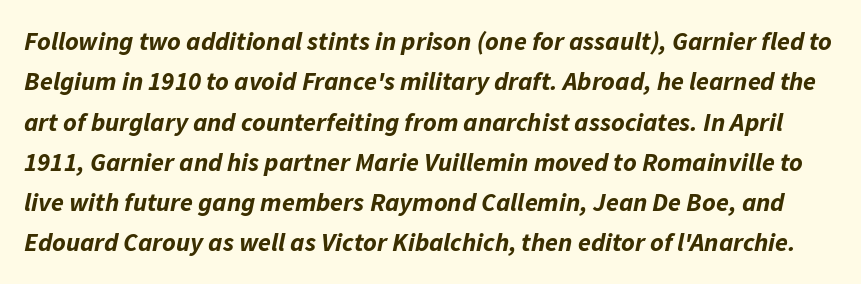
Q: Is the text bold? A: Yes.
Q: Is the text italic (slanted)? A: Yes, it leans right by about 11 degrees.
Q: Is the text underlined? A: No.
Q: Is the spacing between letters normal or unusually wide? A: Normal.
Q: Is the spacing between lines tight, normal or loose? A: Normal.
